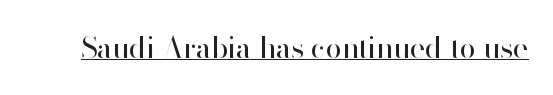
Caption: standard tracking, unaltered. In designer terms, the underline attribute is active on this setting. This sample uses an upright cut, with every glyph sitting square on the baseline. You can tell from the bare stems that sans-serif type was used.
